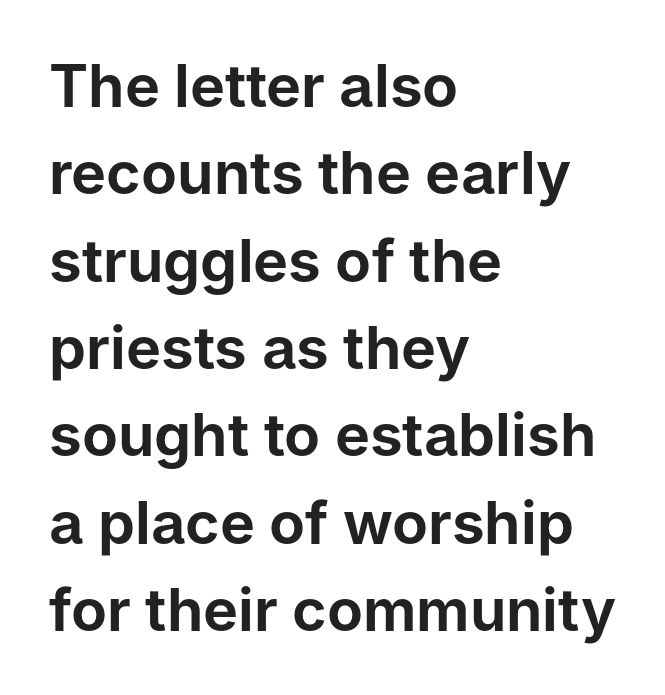
Q: Is the text italic (slanted)? A: No, it is upright.
Q: Is the typeface a serif or a sans-serif typeface? A: Sans-serif.
Q: Is the text underlined? A: No.
Q: How is the paragraph aligned? A: Left-aligned.
Q: Is the spacing between letters normal or unusually wide? A: Normal.
Q: Is the spacing between lines tight, normal or loose? A: Normal.
Q: Width (condensed, normal, or wide)? A: Normal.
Q: Stroke contrast? A: Low.
Q: x-height? A: Medium.
Q: Monospaced? A: No.
